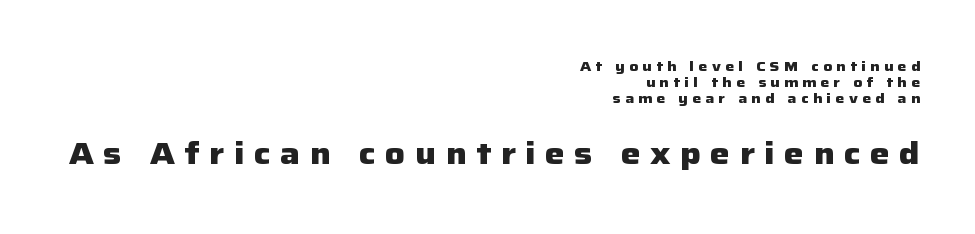
The letters carry no serifs — their stems end cleanly without finishing strokes. This block would grow much taller if given ordinary leading; it's compressed now. Unlike italic type, these characters show no tilt at all. The face used here appears at its bigger size in the lower chunk. Display-style spreading of the glyphs; the letterfit is very open.
